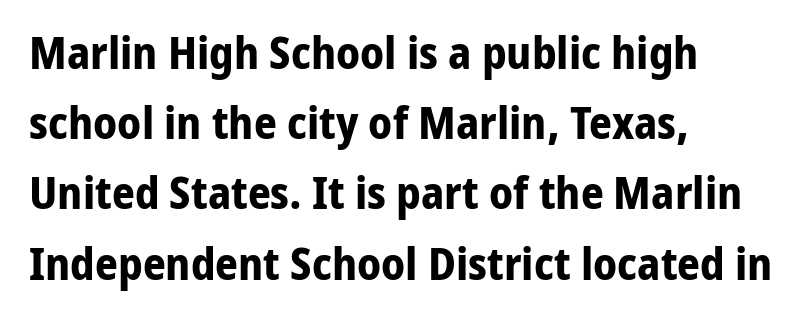
{"serif": "no", "italic": "no", "bold": "yes", "weight": "bold", "width": "normal", "stroke_contrast": "low", "x_height": "medium", "monospaced": "no", "underline": "no", "align": "left", "line_spacing": "normal", "line_spacing_ratio": 1.56, "letter_spacing": "normal", "letter_spacing_em": 0.0, "glyph_px": 45}
